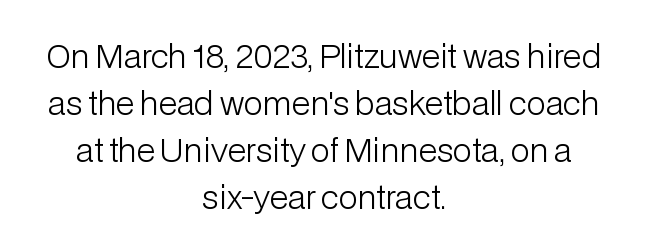
{"serif": "no", "italic": "no", "bold": "no", "weight": "light", "width": "normal", "stroke_contrast": "low", "x_height": "medium", "monospaced": "no", "underline": "no", "align": "center", "line_spacing": "normal", "line_spacing_ratio": 1.47, "letter_spacing": "normal", "letter_spacing_em": 0.0, "glyph_px": 32}
